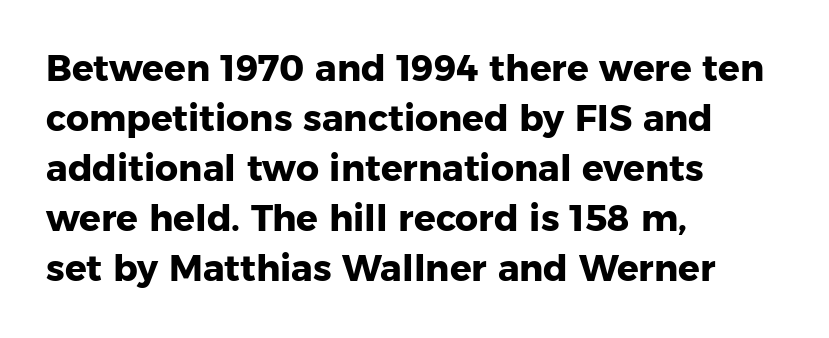
{"serif": "no", "italic": "no", "bold": "yes", "weight": "heavy", "width": "normal", "stroke_contrast": "low", "x_height": "medium", "monospaced": "no", "underline": "no", "align": "left", "line_spacing": "normal", "line_spacing_ratio": 1.39, "letter_spacing": "normal", "letter_spacing_em": 0.0, "glyph_px": 36}
